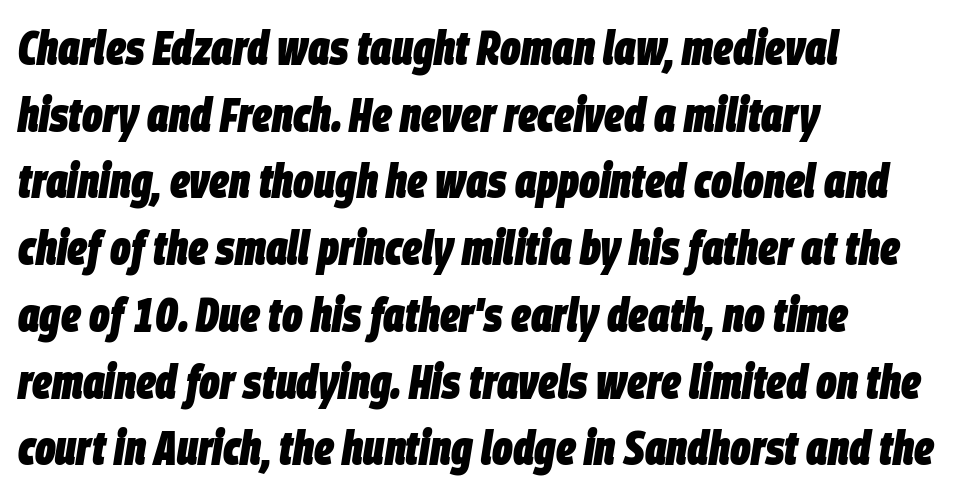
A typesetter would call this proportional, since set widths differ per character. The block of text has a typical density, with ordinary space between rows. Tracking here is standard; glyphs follow each other at the usual distance. The passage shown is not underscored anywhere.
